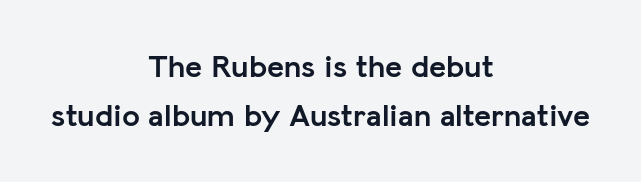
{"serif": "no", "italic": "no", "bold": "yes", "weight": "semibold", "width": "normal", "stroke_contrast": "low", "x_height": "medium", "monospaced": "no", "underline": "no", "align": "center", "line_spacing": "normal", "line_spacing_ratio": 1.53, "letter_spacing": "normal", "letter_spacing_em": 0.0, "glyph_px": 32}
